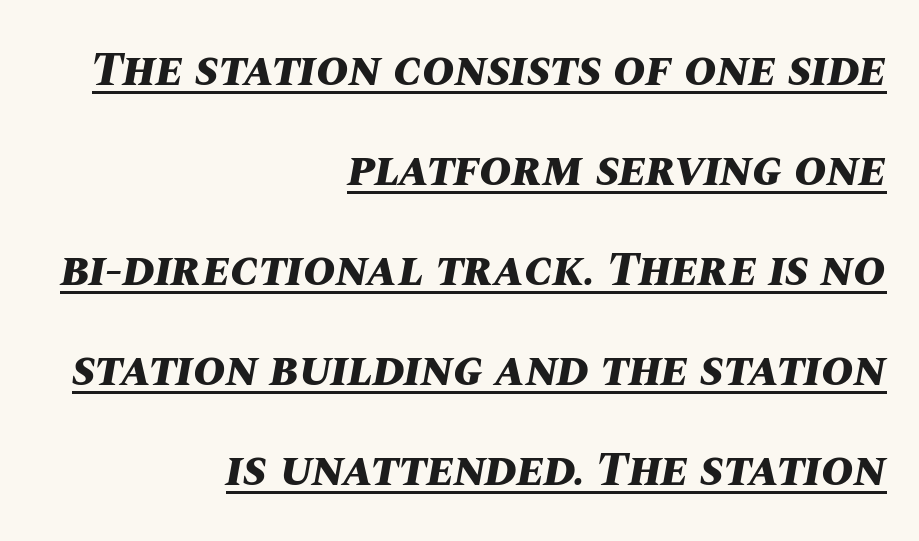
This rendering uses right alignment, leaving the left contour irregular. Quick note: interline space is abundant. The specimen includes a rule beneath the text block's lines. An italicized treatment has been applied to the whole sample. What weight is shown? A full bold with thick strokes.
